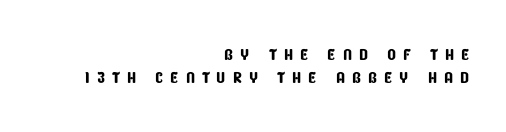
{"underline": "no", "align": "right", "line_spacing": "tight", "line_spacing_ratio": 0.98, "letter_spacing": "wide", "letter_spacing_em": 0.3, "glyph_px": 23}
